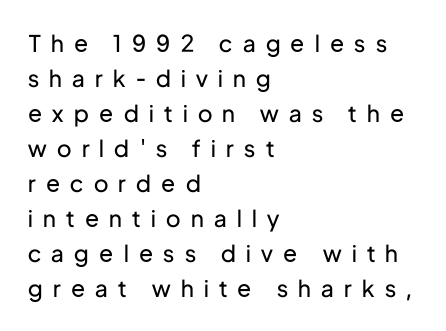
{"italic": "no", "bold": "no", "underline": "no", "align": "left", "line_spacing": "normal", "line_spacing_ratio": 1.52, "letter_spacing": "wide", "letter_spacing_em": 0.45, "glyph_px": 23}
